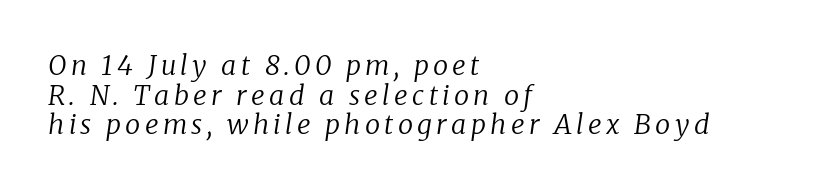
The image shows 27 px text type, italic (leaning right); set left-aligned, tight line spacing (1.1x), not underlined.
